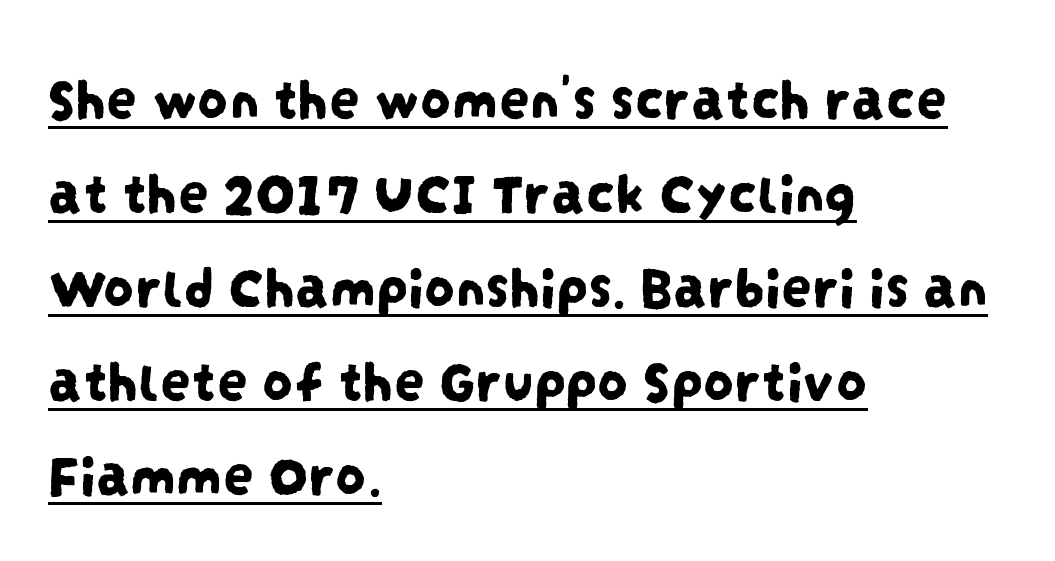
One glance says typical: line gaps are just what's usual. Notice how a bar underscores the lettering throughout. No feet cap the strokes, marking this as sans-serif type. Inter-character spacing is left at the font's built-in metrics. Looks like regular typesetting: each glyph gets only the width it needs.
